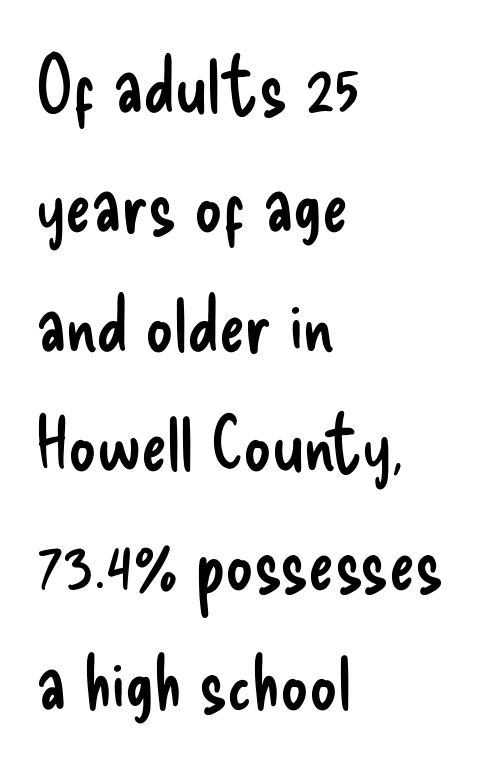
The passage is arranged the way most books set body copy — flush left. Compared with a typical body face, this is equally light or lighter still. Vertical spacing — default. These lines are rendered in a variable-pitch font. You can tell from the bare stems that sans-serif type was used. How are the letters spaced? Ordinarily, with no added tracking.
